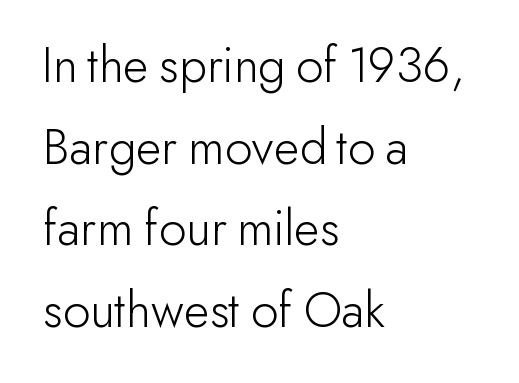
The image shows 53 px light sans-serif type, upright; set left-aligned, normal line spacing (1.54x), normal letter spacing, not underlined; low stroke contrast and a small x-height.
